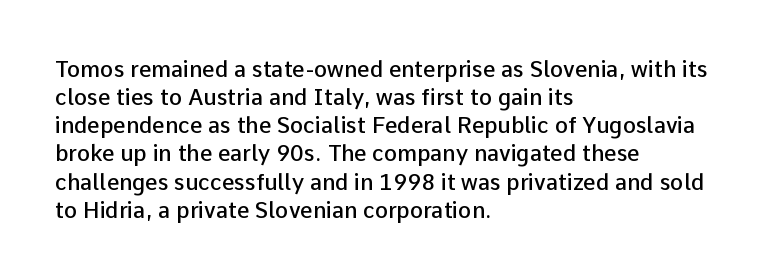
Q: Is the text bold? A: Semi-bold.
Q: Is the text italic (slanted)? A: No, it is upright.
Q: Is the text underlined? A: No.
Q: How is the paragraph aligned? A: Left-aligned.
Q: Is the spacing between letters normal or unusually wide? A: Normal.
Q: Is the spacing between lines tight, normal or loose? A: Normal.
